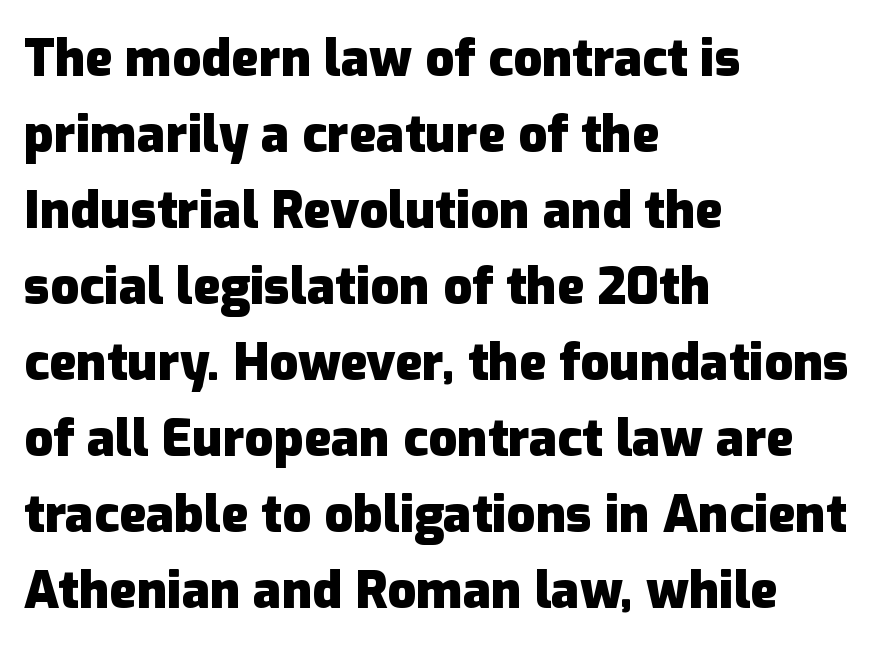
{"serif": "no", "italic": "no", "bold": "yes", "weight": "heavy", "width": "normal", "stroke_contrast": "low", "x_height": "medium", "monospaced": "no", "underline": "no", "align": "left", "line_spacing": "normal", "line_spacing_ratio": 1.49, "letter_spacing": "normal", "letter_spacing_em": 0.0, "glyph_px": 51}
